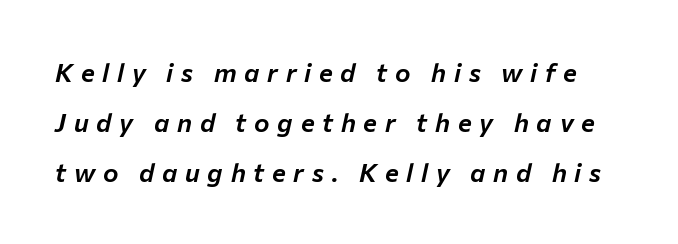
Q: Is the text italic (slanted)? A: Yes, it leans right by about 12 degrees.
Q: Is the text underlined? A: No.
Q: Is the spacing between letters normal or unusually wide? A: Unusually wide.
Q: Is the spacing between lines tight, normal or loose? A: Loose.
